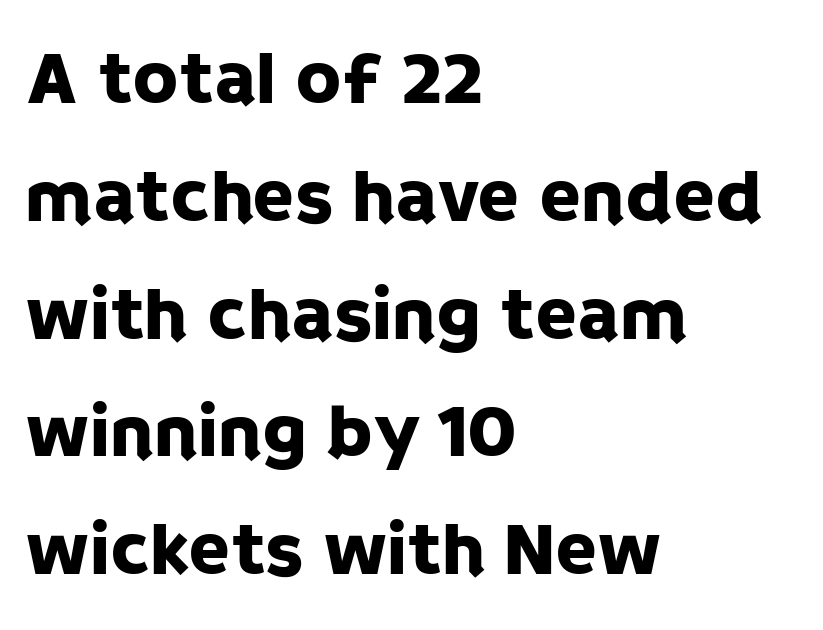
The image shows 76 px sans-serif type, upright; set left-aligned, normal line spacing (1.55x), normal letter spacing, not underlined; low stroke contrast and a large x-height.
